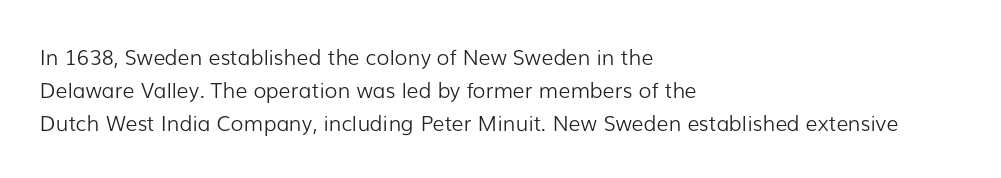
The image shows 21 px text type, upright; set left-aligned, normal line spacing (1.57x), normal letter spacing, not underlined.
